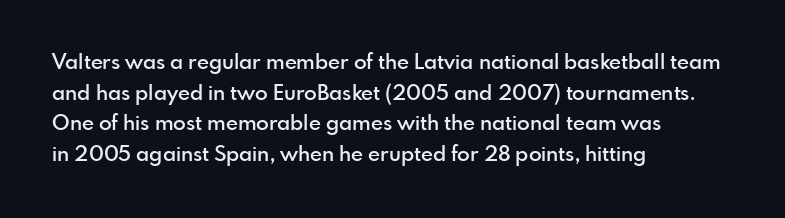
Look at the tracking — it's just the regular setting, nothing added. Normally led — the rows are evenly, conventionally spaced. The paragraph has a hard left edge and a soft right edge. Notice how the stems are strictly vertical — no italics here.
